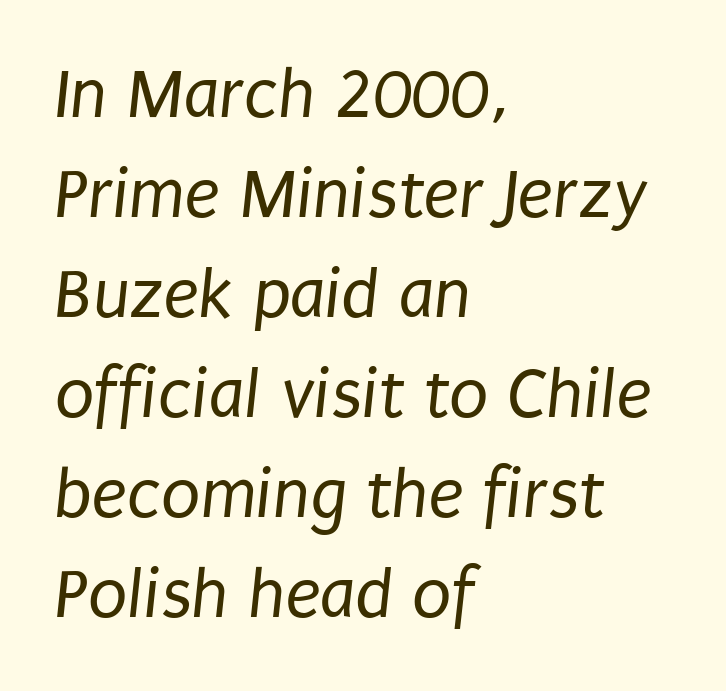
The image shows 72 px regular-weight, condensed sans-serif type; set left-aligned, normal line spacing (1.39x), normal letter spacing, not underlined; low stroke contrast and a large x-height.
